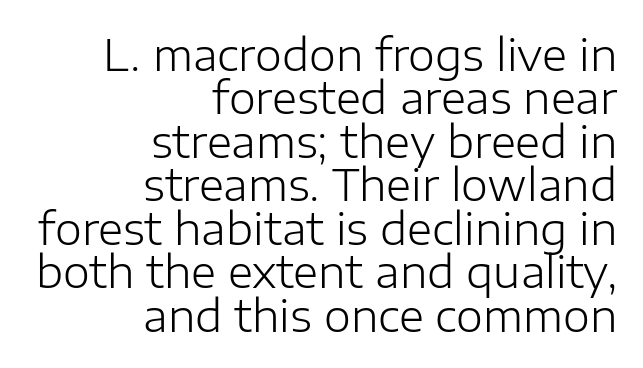
Q: Is the text bold? A: No.
Q: Is the text italic (slanted)? A: No, it is upright.
Q: Is the typeface a serif or a sans-serif typeface? A: Sans-serif.
Q: Is the text underlined? A: No.
Q: How is the paragraph aligned? A: Right-aligned.
Q: Is the spacing between letters normal or unusually wide? A: Normal.
Q: Is the spacing between lines tight, normal or loose? A: Tight.
Q: Width (condensed, normal, or wide)? A: Normal.
Q: Stroke contrast? A: Low.
Q: x-height? A: Medium.
Q: Monospaced? A: No.
